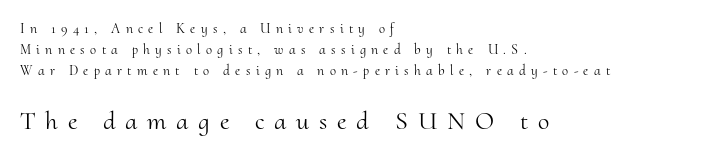
Ink coverage per letter is moderate at most. The text block is weighted toward the left margin, trailing off unevenly rightward. Normally led — the rows are evenly, conventionally spaced. In terms of posture, this sample is upright. This rendering features lettering with no underline. Caption: upper text group reduced, lower text group enlarged.
